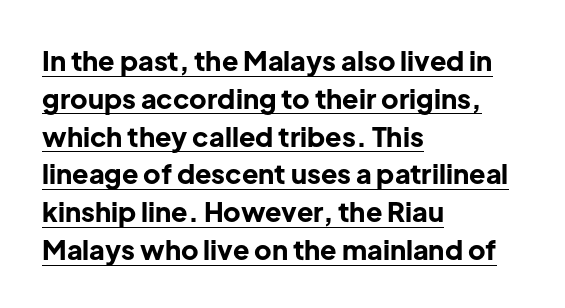
Q: Is the text bold? A: Yes.
Q: Is the text italic (slanted)? A: No, it is upright.
Q: Is the text underlined? A: Yes.
Q: How is the paragraph aligned? A: Left-aligned.
Q: Is the spacing between letters normal or unusually wide? A: Normal.
Q: Is the spacing between lines tight, normal or loose? A: Normal.
